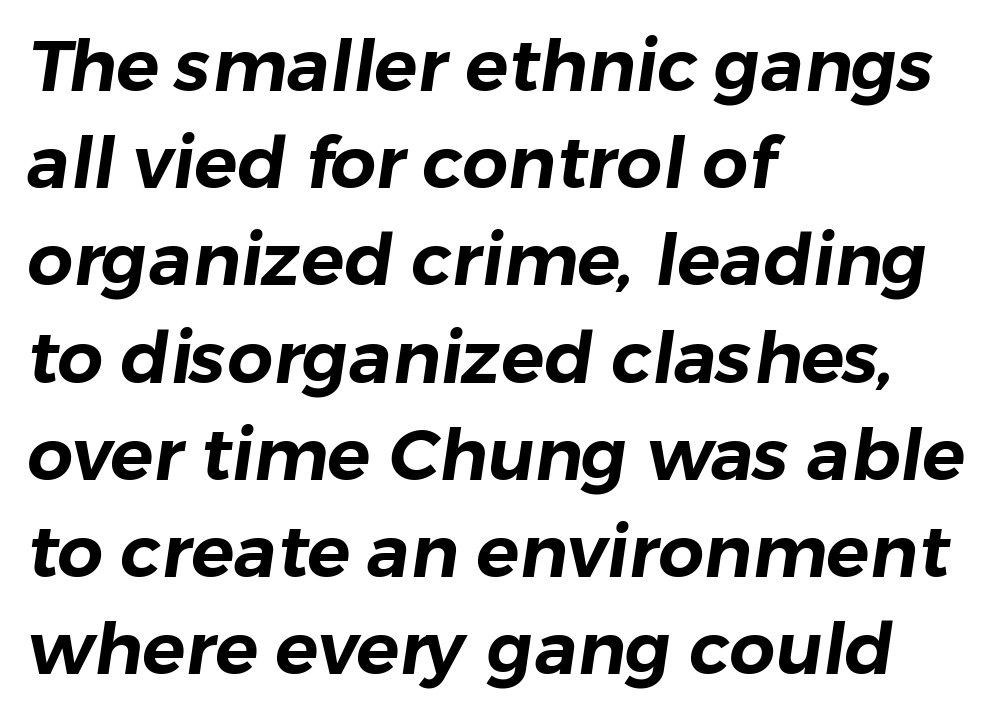
Q: Is the typeface a serif or a sans-serif typeface? A: Sans-serif.
Q: Is the text underlined? A: No.
Q: How is the paragraph aligned? A: Left-aligned.
Q: Is the spacing between letters normal or unusually wide? A: Normal.
Q: Is the spacing between lines tight, normal or loose? A: Normal.
Q: Width (condensed, normal, or wide)? A: Normal.
Q: Stroke contrast? A: Low.
Q: x-height? A: Medium.
Q: Monospaced? A: No.
